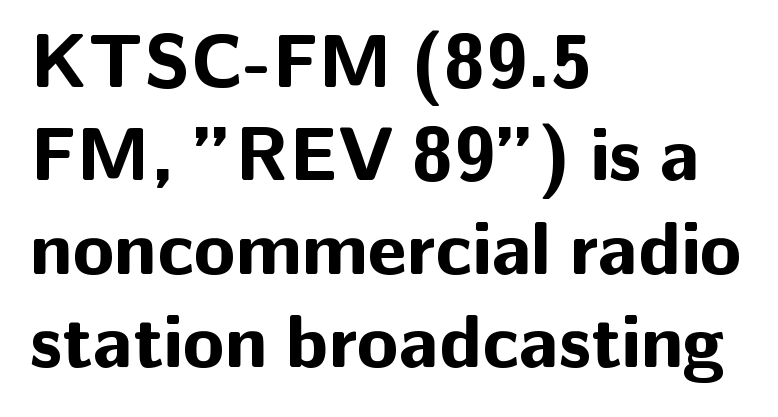
The image shows 76 px bold sans-serif type, upright; set left-aligned, line spacing 1.23x, normal letter spacing, not underlined; low stroke contrast and a medium x-height.
